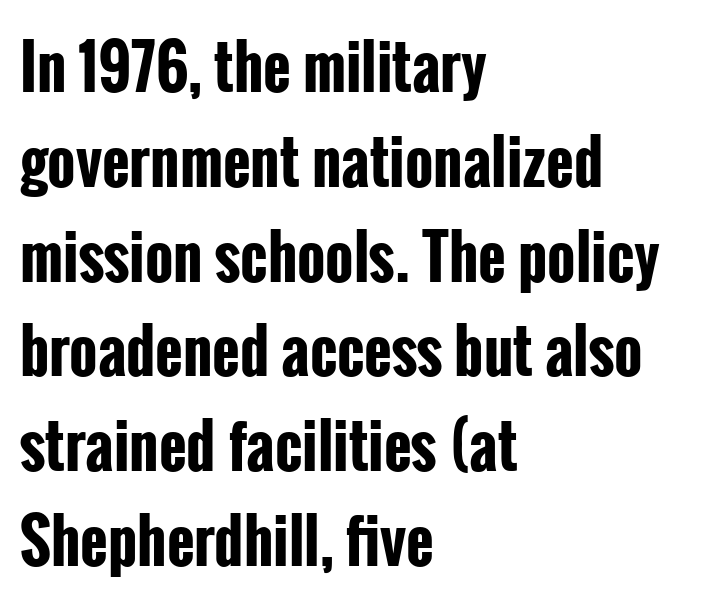
The image shows 60 px bold, condensed sans-serif type, upright; set left-aligned, normal line spacing (1.58x), normal letter spacing, not underlined; low stroke contrast and a medium x-height.
